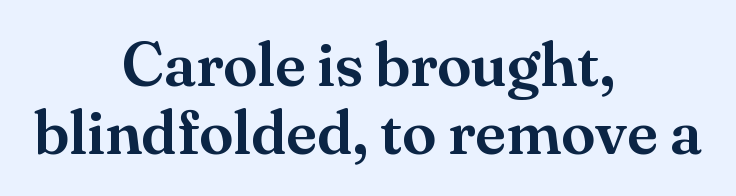
The image shows 62 px serif type, upright; set centered, tight line spacing (1.1x), normal letter spacing, not underlined; medium stroke contrast and a small x-height.
